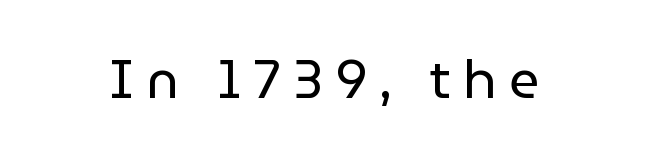
The image shows 53 px regular-weight sans-serif type, upright; set unusually wide letter spacing (+0.23 em), not underlined; low stroke contrast and a medium x-height.
